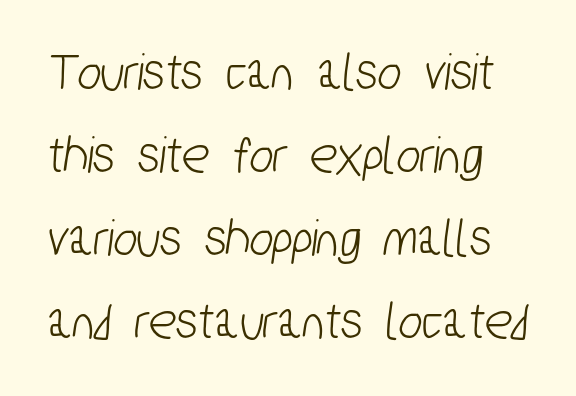
Q: Is the typeface a serif or a sans-serif typeface? A: Sans-serif.
Q: Is the text underlined? A: No.
Q: How is the paragraph aligned? A: Left-aligned.
Q: Is the spacing between letters normal or unusually wide? A: Normal.
Q: Is the spacing between lines tight, normal or loose? A: Normal.
Q: Width (condensed, normal, or wide)? A: Condensed.
Q: Stroke contrast? A: Low.
Q: x-height? A: Medium.
Q: Monospaced? A: No.
